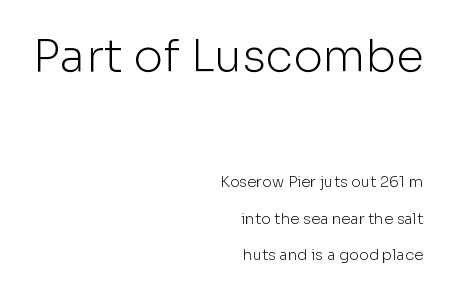
{"serif": "no", "italic": "no", "bold": "no", "weight": "light", "width": "normal", "stroke_contrast": "low", "x_height": "medium", "monospaced": "no", "underline": "no", "align": "right", "line_spacing": "loose", "line_spacing_ratio": 2.43, "letter_spacing": "normal", "letter_spacing_em": 0.0, "larger_block": "first", "size_ratio": 3.0, "glyph_px": 45}
